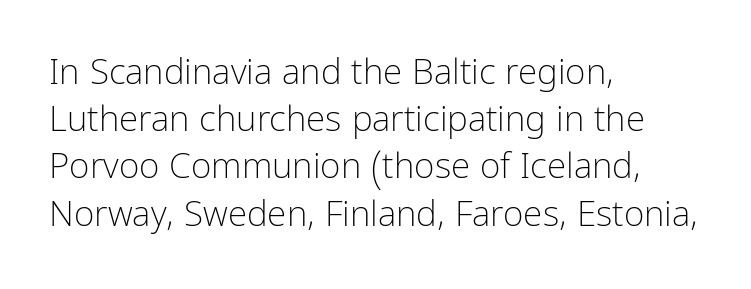
The image shows 35 px light, condensed sans-serif type, upright; set left-aligned, normal line spacing (1.35x), normal letter spacing, not underlined; low stroke contrast and a medium x-height.
